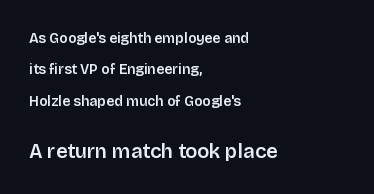
{"italic": "no", "underline": "no", "align": "left", "line_spacing": "loose", "line_spacing_ratio": 2.25, "letter_spacing": "normal", "letter_spacing_em": 0.0, "larger_block": "second", "size_ratio": 1.43, "glyph_px": 20}
